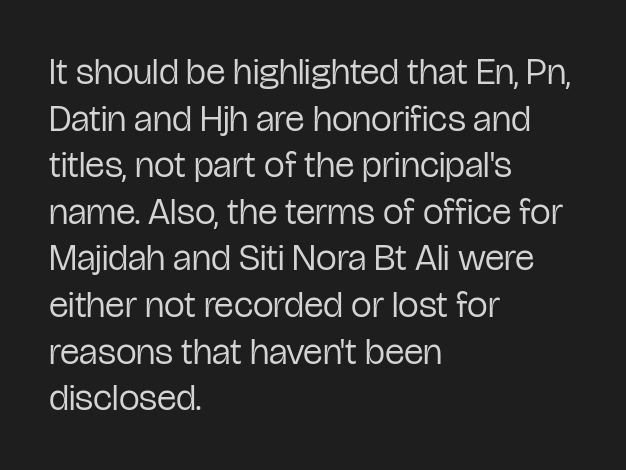
{"serif": "no", "italic": "no", "bold": "no", "weight": "regular", "width": "condensed", "stroke_contrast": "low", "x_height": "medium", "monospaced": "no", "underline": "no", "align": "left", "line_spacing": "normal", "line_spacing_ratio": 1.26, "letter_spacing": "normal", "letter_spacing_em": 0.0, "glyph_px": 37}
